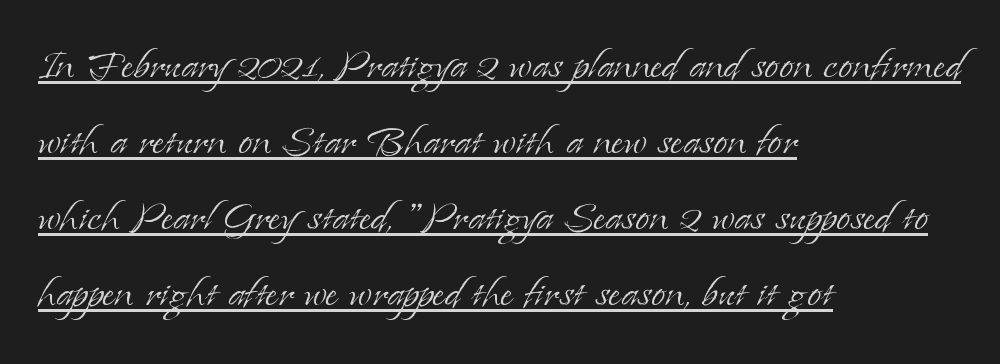
Underlined type. Alignment: flush left. The face used here is proportionally spaced, like ordinary book or web type. These lines keep a tight, regular rhythm from letter to letter. The designer went with a serif here, giving each stem small feet.
